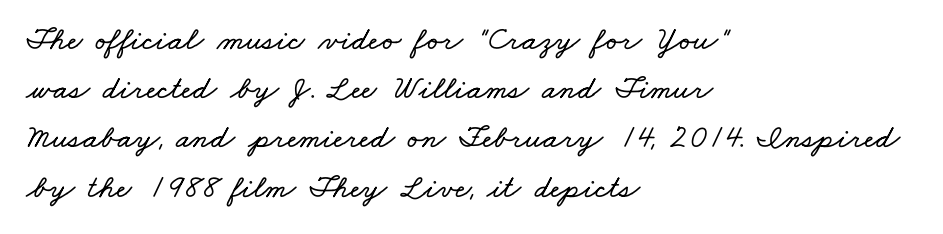
{"width": "wide", "stroke_contrast": "low", "x_height": "small", "monospaced": "no", "underline": "no", "align": "left", "line_spacing": "normal", "line_spacing_ratio": 1.49, "letter_spacing": "normal", "letter_spacing_em": 0.0, "glyph_px": 33}
